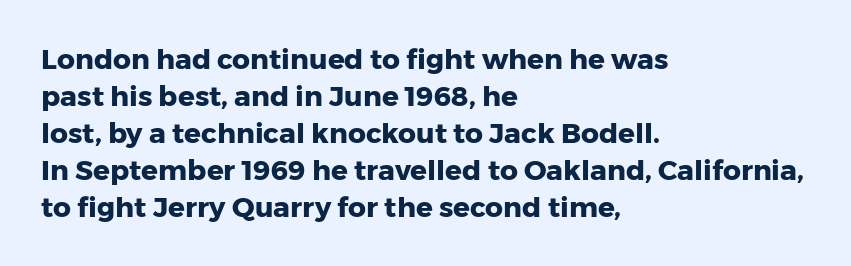
The image shows 28 px heavy sans-serif type, upright; set left-aligned, normal line spacing (1.32x), normal letter spacing, not underlined; low stroke contrast and a medium x-height.
